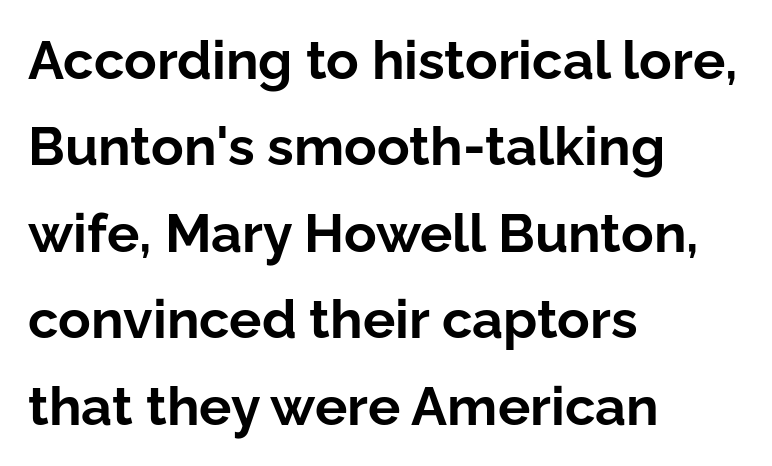
{"serif": "no", "italic": "no", "bold": "yes", "weight": "bold", "width": "normal", "stroke_contrast": "low", "x_height": "medium", "monospaced": "no", "underline": "no", "align": "left", "line_spacing": "normal", "line_spacing_ratio": 1.6, "letter_spacing": "normal", "letter_spacing_em": 0.0, "glyph_px": 54}
